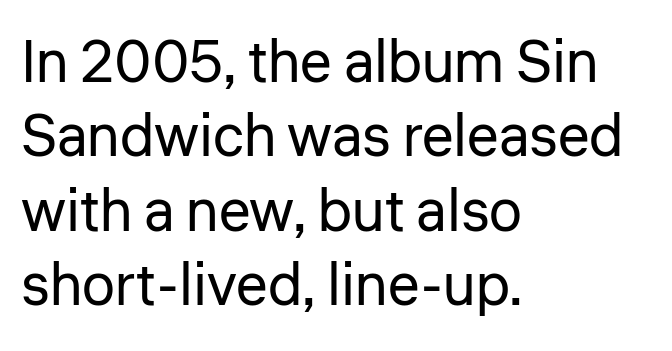
The image shows 59 px regular-weight sans-serif type, upright; set left-aligned, normal line spacing (1.26x), normal letter spacing, not underlined; low stroke contrast and a medium x-height.
